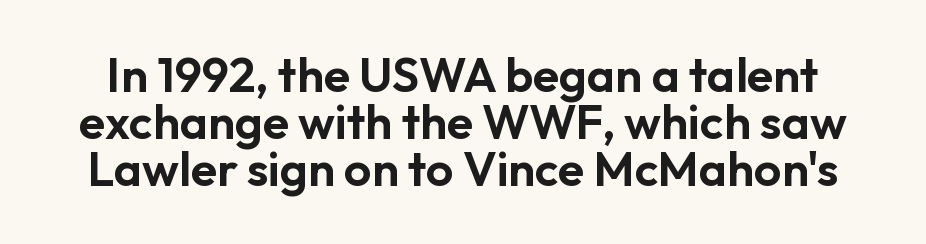
Q: Is the text italic (slanted)? A: No, it is upright.
Q: Is the typeface a serif or a sans-serif typeface? A: Sans-serif.
Q: Is the text underlined? A: No.
Q: Is the spacing between letters normal or unusually wide? A: Normal.
Q: Is the spacing between lines tight, normal or loose? A: Tight.
Q: Width (condensed, normal, or wide)? A: Normal.
Q: Stroke contrast? A: Low.
Q: x-height? A: Medium.
Q: Monospaced? A: No.
